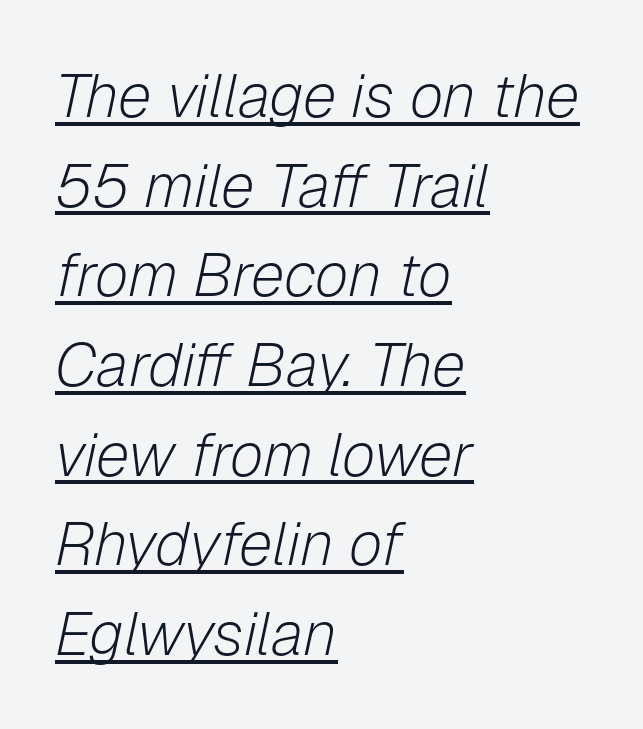
The image shows 61 px light type, italic (leaning right); set left-aligned, normal line spacing (1.47x), normal letter spacing, underlined; low stroke contrast and a medium x-height.
